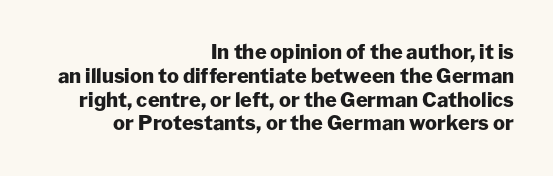
Q: Is the text bold? A: Yes.
Q: Is the text italic (slanted)? A: No, it is upright.
Q: Is the text underlined? A: No.
Q: How is the paragraph aligned? A: Right-aligned.
Q: Is the spacing between letters normal or unusually wide? A: Normal.
